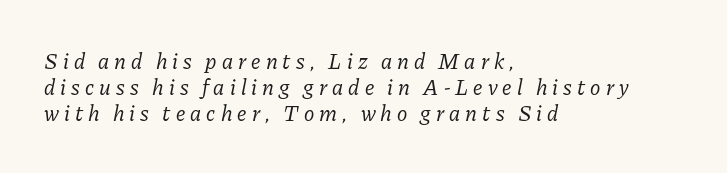
The rag falls on the right side of this text block. A bare baseline throughout the passage. Yep, that's italic — everything's leaning. Weight: regular or lighter.
